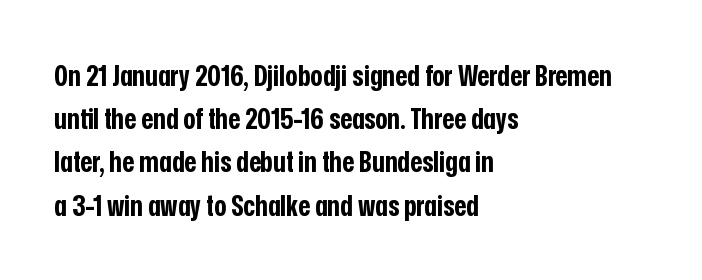
Q: Is the text bold? A: Yes.
Q: Is the text italic (slanted)? A: No, it is upright.
Q: Is the typeface a serif or a sans-serif typeface? A: Sans-serif.
Q: Is the text underlined? A: No.
Q: How is the paragraph aligned? A: Left-aligned.
Q: Is the spacing between letters normal or unusually wide? A: Normal.
Q: Is the spacing between lines tight, normal or loose? A: Normal.
Q: Width (condensed, normal, or wide)? A: Condensed.
Q: Stroke contrast? A: Low.
Q: x-height? A: Medium.
Q: Monospaced? A: No.
